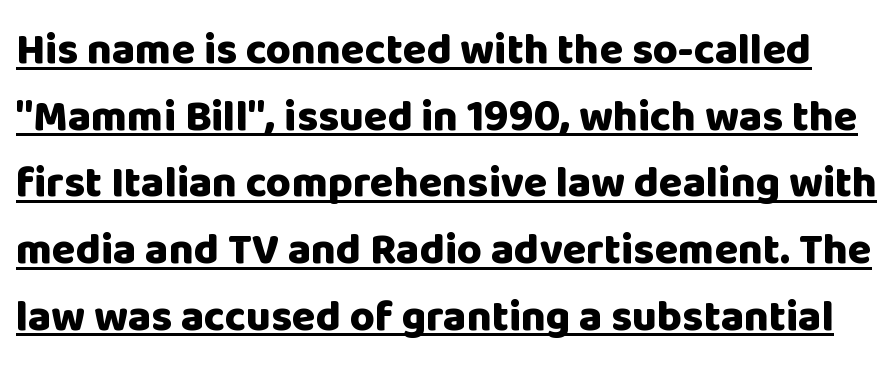
Q: Is the text bold? A: Yes.
Q: Is the text italic (slanted)? A: No, it is upright.
Q: Is the typeface a serif or a sans-serif typeface? A: Sans-serif.
Q: Is the text underlined? A: Yes.
Q: Is the spacing between letters normal or unusually wide? A: Normal.
Q: Is the spacing between lines tight, normal or loose? A: Normal.
Q: Width (condensed, normal, or wide)? A: Normal.
Q: Stroke contrast? A: Low.
Q: x-height? A: Large.
Q: Monospaced? A: No.
